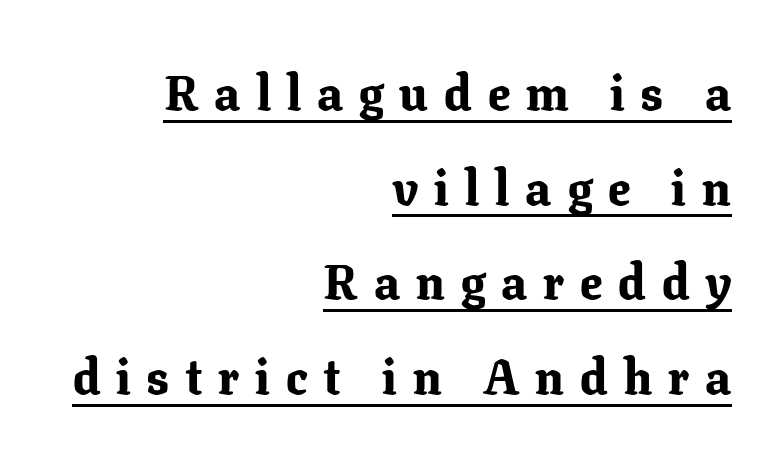
This sample is right-justified, so line beginnings fall wherever the words allow. Each new line begins a long way beneath the previous one. The typesetting leans heavy: a genuine bold. The passage shown has open, widely tracked lettering throughout.
